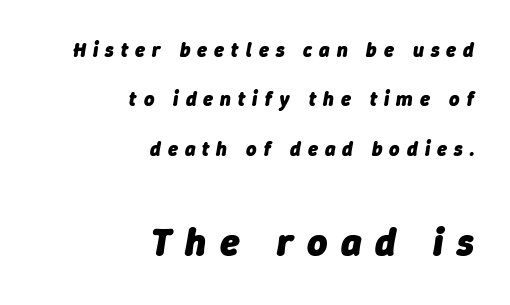
The image shows 39 px heavy type, italic (leaning right); set right-aligned, loose line spacing (2.47x), unusually wide letter spacing (+0.35 em), not underlined; the second (bottom) block is 1.95x larger; low stroke contrast and a medium x-height.
